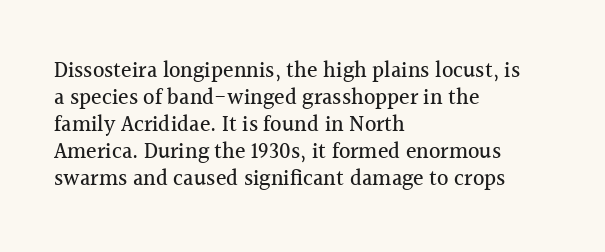
The horizontal fit of the characters is conventional and even. The typesetter chose a ragged-right arrangement here. Upright lettering throughout. The specimen omits any rule beneath the text block's lines.
